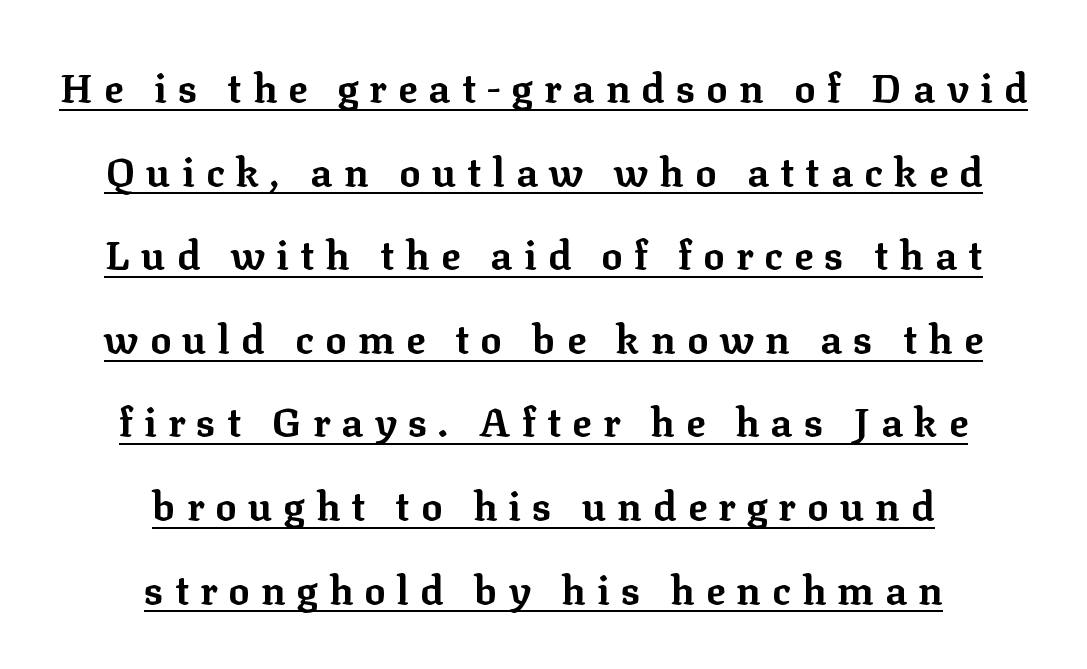
Q: Is the text bold? A: Yes.
Q: Is the text italic (slanted)? A: No, it is upright.
Q: Is the typeface a serif or a sans-serif typeface? A: Serif.
Q: Is the text underlined? A: Yes.
Q: How is the paragraph aligned? A: Centered.
Q: Is the spacing between letters normal or unusually wide? A: Unusually wide.
Q: Is the spacing between lines tight, normal or loose? A: Loose.
Q: Width (condensed, normal, or wide)? A: Normal.
Q: Stroke contrast? A: Low.
Q: x-height? A: Medium.
Q: Monospaced? A: No.
